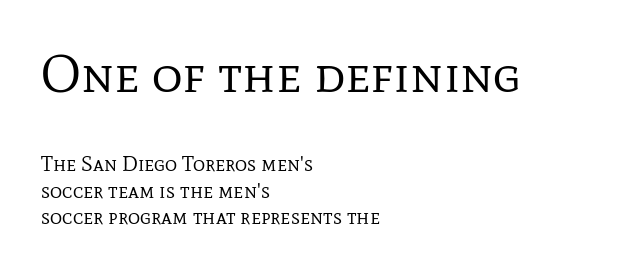
The image shows 53 px regular-weight serif type, upright; set left-aligned, normal line spacing (1.26x), normal letter spacing, not underlined; the first (top) block is 2.52x larger; low stroke contrast and a medium x-height.
